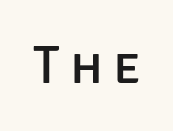
Q: Is the text italic (slanted)? A: No, it is upright.
Q: Is the typeface a serif or a sans-serif typeface? A: Sans-serif.
Q: Is the text underlined? A: No.
Q: Width (condensed, normal, or wide)? A: Normal.
Q: Stroke contrast? A: Low.
Q: x-height? A: Large.
Q: Monospaced? A: No.
